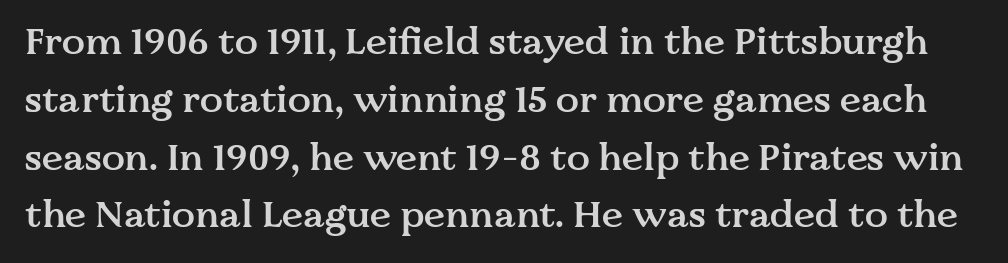
Slightly chunky letters — semibold, I'd say, not full bold. It's the straight-up-and-down kind of type. The letterforms sit shoulder to shoulder at normal distance. The space beneath each line is pristine and unruled.
